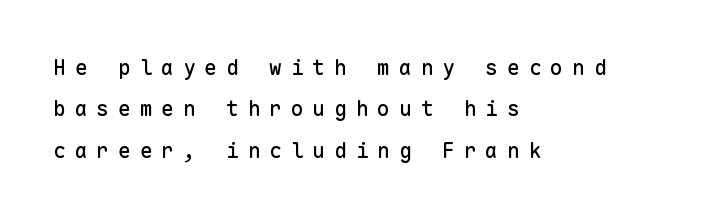
Teacher's note: observe the even left margin — that is flush-left alignment. Students, note that the glyphs here are deliberately spaced far apart. A typesetter would mark this as roman, not italic. If you measured baseline to baseline, you'd find a long distance.
